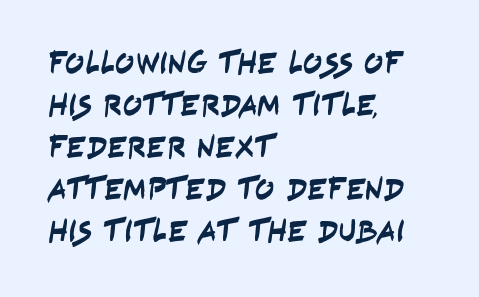
Q: Is the typeface a serif or a sans-serif typeface? A: Sans-serif.
Q: Is the text underlined? A: No.
Q: How is the paragraph aligned? A: Left-aligned.
Q: Is the spacing between letters normal or unusually wide? A: Normal.
Q: Is the spacing between lines tight, normal or loose? A: Normal.
Q: Width (condensed, normal, or wide)? A: Condensed.
Q: Stroke contrast? A: Low.
Q: x-height? A: Large.
Q: Monospaced? A: No.
